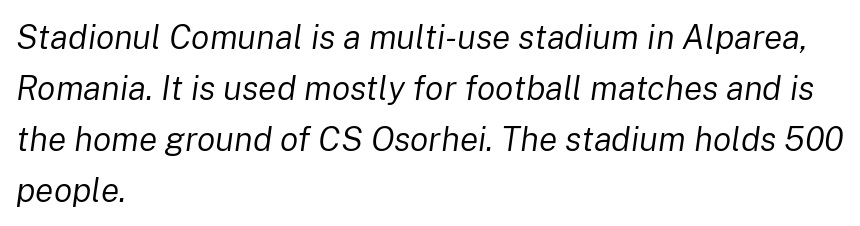
The image shows 34 px regular-weight type, italic (leaning right); set left-aligned, normal line spacing (1.5x), normal letter spacing, not underlined; low stroke contrast and a medium x-height.
